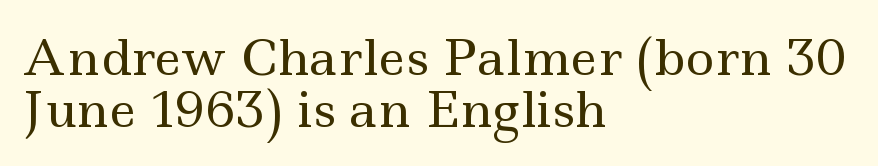
Q: Is the text bold? A: No.
Q: Is the text italic (slanted)? A: No, it is upright.
Q: Is the typeface a serif or a sans-serif typeface? A: Serif.
Q: Is the text underlined? A: No.
Q: How is the paragraph aligned? A: Left-aligned.
Q: Is the spacing between letters normal or unusually wide? A: Normal.
Q: Is the spacing between lines tight, normal or loose? A: Tight.
Q: Width (condensed, normal, or wide)? A: Wide.
Q: x-height? A: Small.
Q: Monospaced? A: No.
